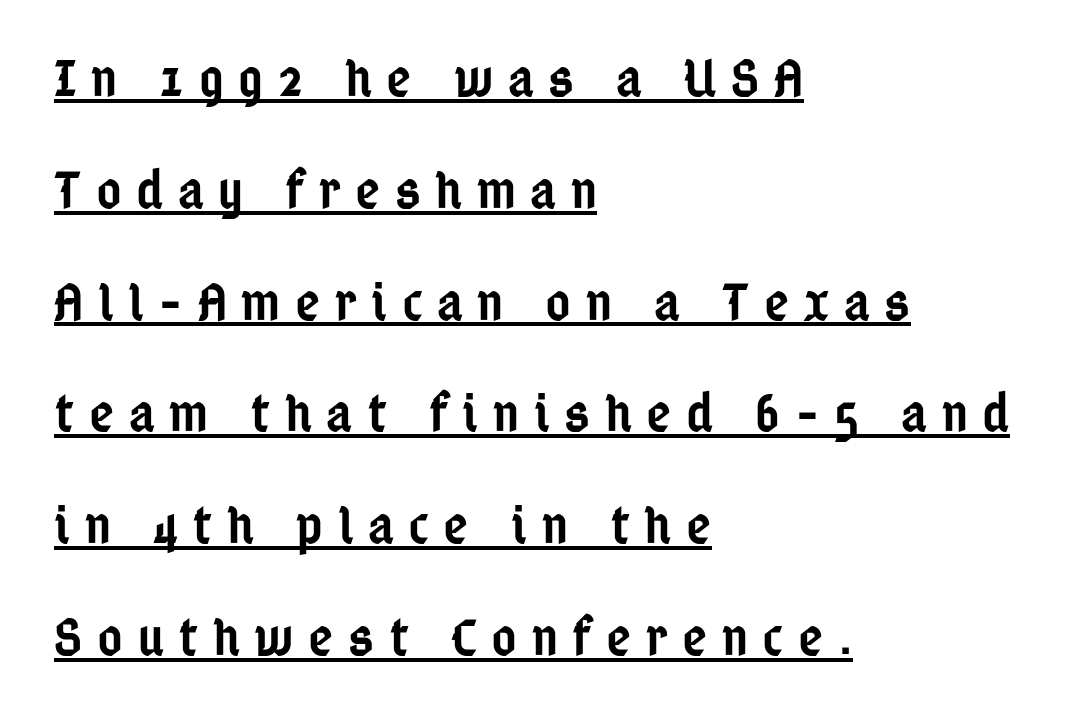
{"serif": "no", "italic": "no", "bold": "semi", "weight": "semibold", "width": "condensed", "stroke_contrast": "low", "x_height": "medium", "monospaced": "no", "underline": "yes", "align": "left", "line_spacing": "loose", "line_spacing_ratio": 2.07, "letter_spacing": "wide", "letter_spacing_em": 0.27, "glyph_px": 54}
